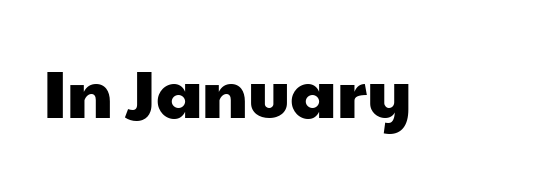
Glyph-to-glyph distance matches everyday printed text. Quick note: underline off. The designer went with a sans here, leaving each stem footless. Each letter keeps its own natural width here, so spacing adapts to shape.
